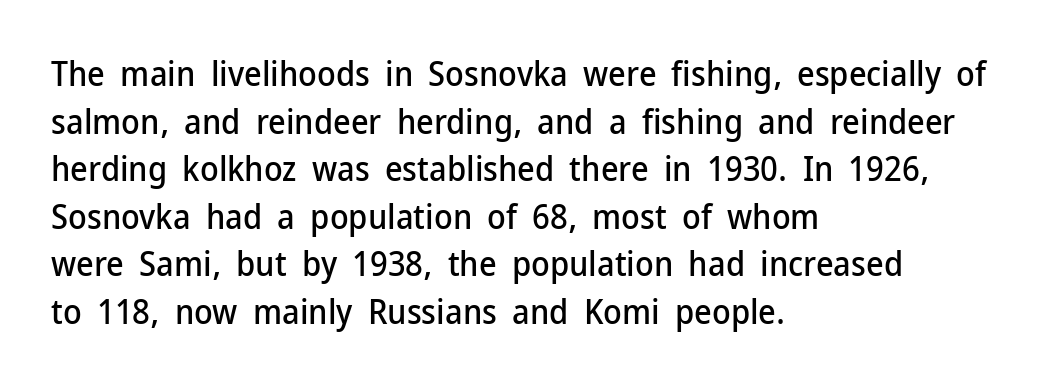
How would I describe the line gaps? Plain and ordinary. Think of a printed novel: that variable character pitch is what you see here. Does the type have serifs? No, each stem ends abruptly. Nobody drew a line under any word here.
